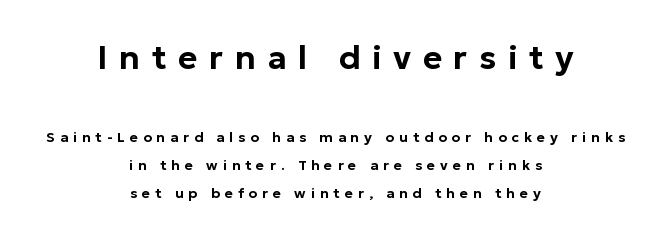
These lines are composed in type without serifs. Students, note that the glyphs here are deliberately spaced far apart. In terms of leading, this rendering errs on the spacious side. Note the varied advance widths — an 'i' is clearly narrower than an 'm'. Posture: vertical. Compared with a flush-left layout, this one balances lines on the center instead.
